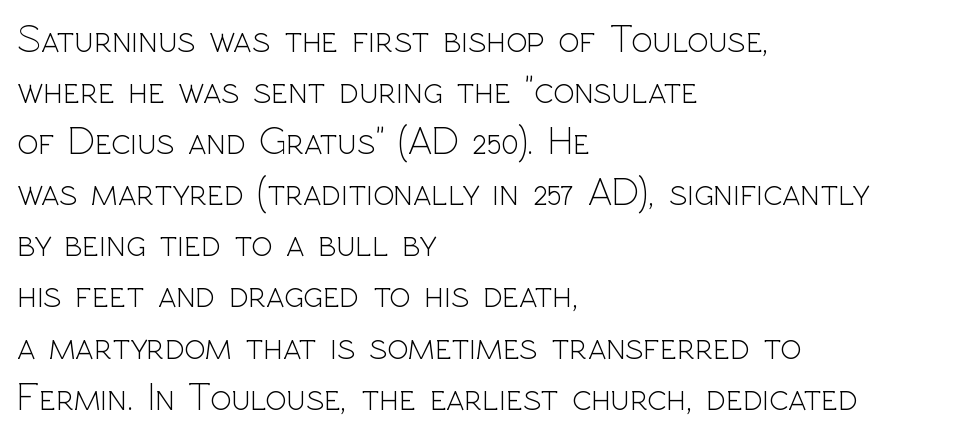
The image shows 39 px light sans-serif type, upright; set left-aligned, normal line spacing (1.31x), normal letter spacing, not underlined; a medium x-height.
